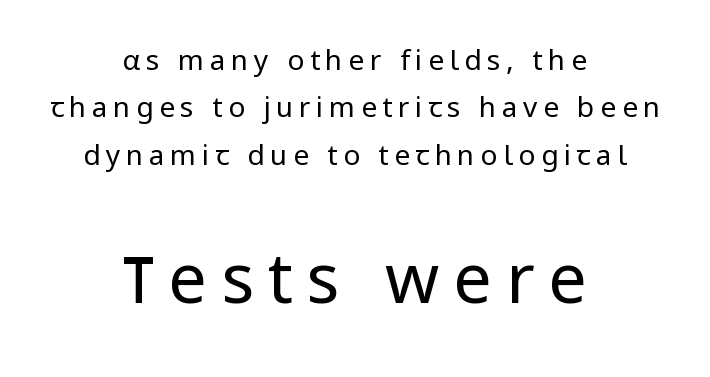
Serifs: no, the terminals of the letterforms are clean. Between these two stacked blocks, the lower one wins on size. Characters follow at a spacing far wider than the type designer built in. The paragraph shown floats in the horizontal middle. Caption: face not bold, strokes unweighted.
